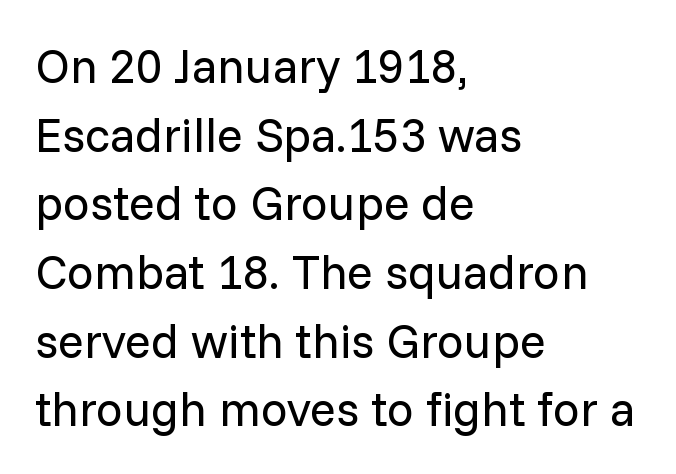
Q: Is the text bold? A: No.
Q: Is the text italic (slanted)? A: No, it is upright.
Q: Is the typeface a serif or a sans-serif typeface? A: Sans-serif.
Q: Is the text underlined? A: No.
Q: How is the paragraph aligned? A: Left-aligned.
Q: Is the spacing between letters normal or unusually wide? A: Normal.
Q: Is the spacing between lines tight, normal or loose? A: Normal.
Q: Width (condensed, normal, or wide)? A: Normal.
Q: Stroke contrast? A: Low.
Q: x-height? A: Medium.
Q: Monospaced? A: No.
